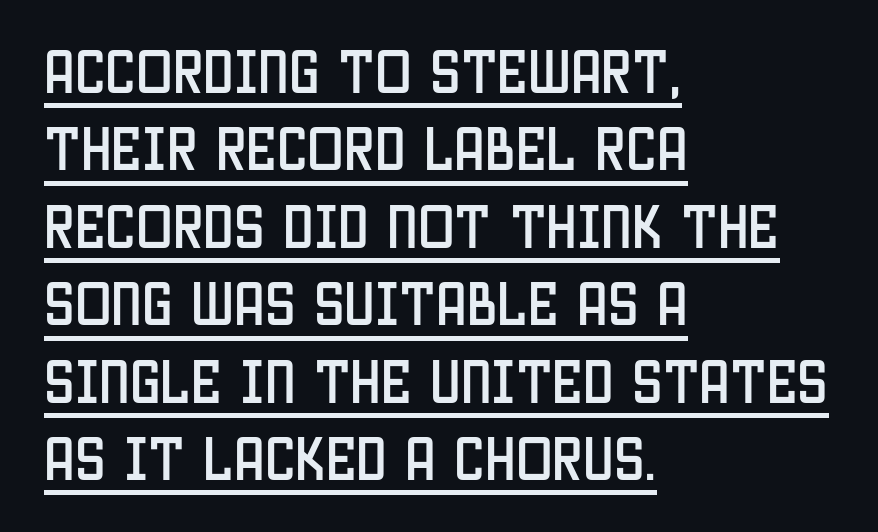
{"serif": "no", "italic": "no", "width": "condensed", "stroke_contrast": "low", "x_height": "large", "monospaced": "no", "underline": "yes", "align": "left", "line_spacing": "normal", "line_spacing_ratio": 1.58, "letter_spacing": "normal", "letter_spacing_em": 0.0, "glyph_px": 49}
